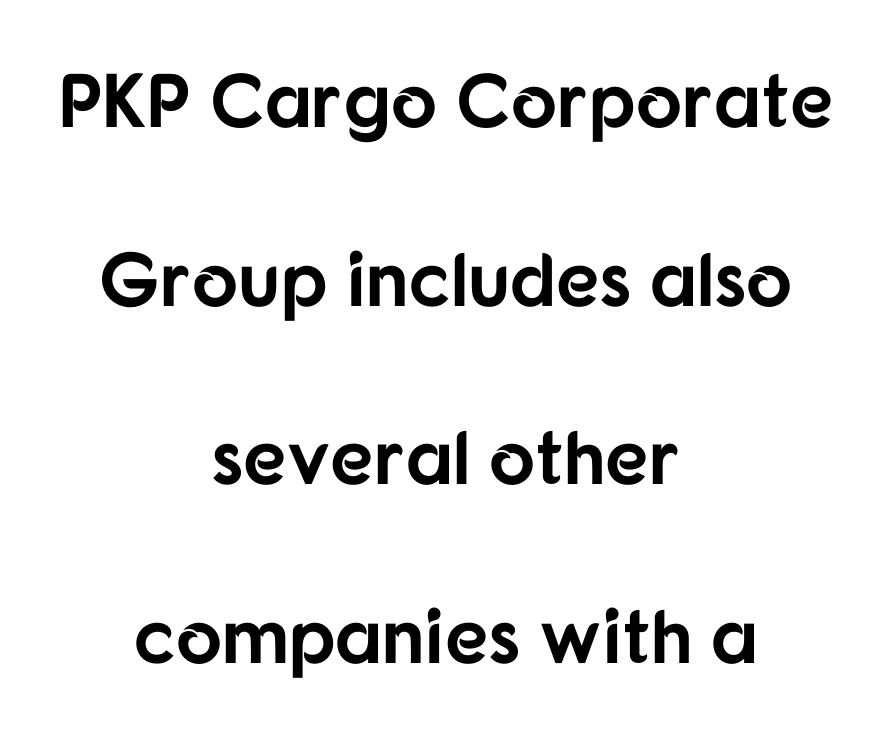
{"serif": "no", "italic": "no", "bold": "yes", "weight": "bold", "width": "normal", "stroke_contrast": "low", "x_height": "medium", "monospaced": "no", "underline": "no", "align": "center", "line_spacing": "loose", "line_spacing_ratio": 2.35, "letter_spacing": "normal", "letter_spacing_em": 0.0, "glyph_px": 76}
